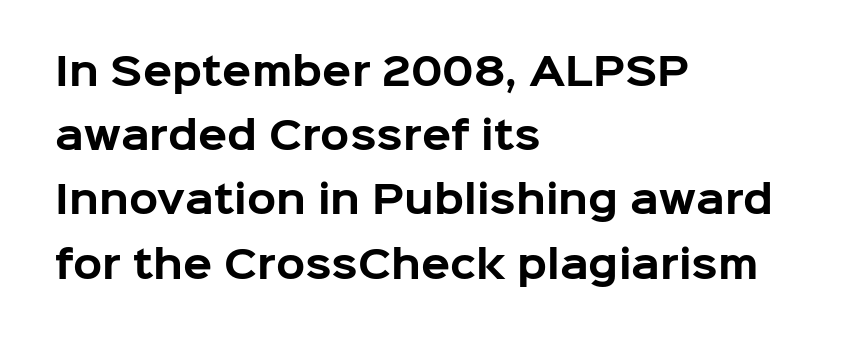
Q: Is the text bold? A: Yes.
Q: Is the text italic (slanted)? A: No, it is upright.
Q: Is the typeface a serif or a sans-serif typeface? A: Sans-serif.
Q: Is the text underlined? A: No.
Q: How is the paragraph aligned? A: Left-aligned.
Q: Is the spacing between letters normal or unusually wide? A: Normal.
Q: Is the spacing between lines tight, normal or loose? A: Normal.
Q: Width (condensed, normal, or wide)? A: Normal.
Q: Stroke contrast? A: Low.
Q: x-height? A: Medium.
Q: Monospaced? A: No.
